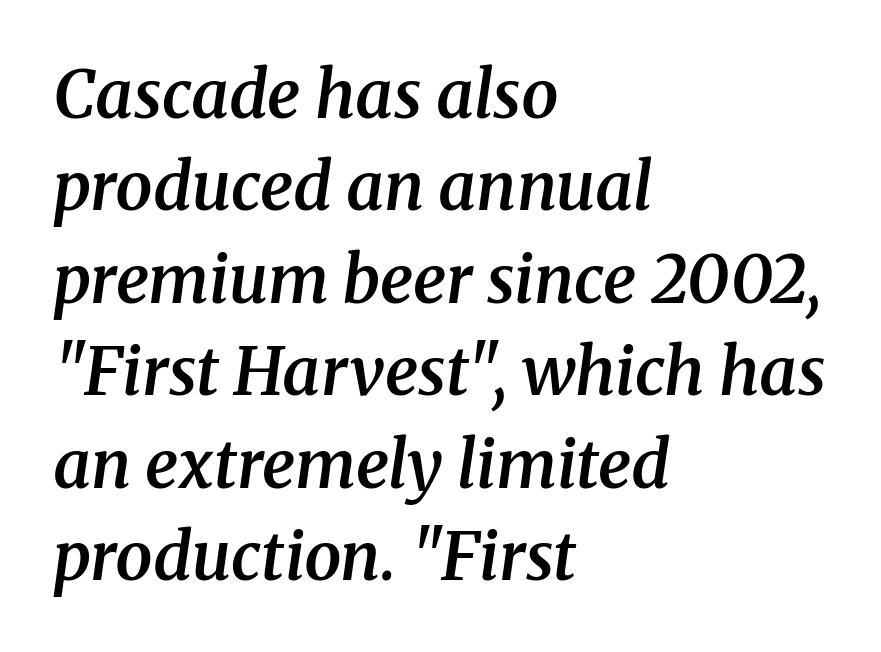
Q: Is the text bold? A: Semi-bold.
Q: Is the text italic (slanted)? A: Yes, it leans right by about 8 degrees.
Q: Is the typeface a serif or a sans-serif typeface? A: Serif.
Q: Is the text underlined? A: No.
Q: How is the paragraph aligned? A: Left-aligned.
Q: Is the spacing between letters normal or unusually wide? A: Normal.
Q: Is the spacing between lines tight, normal or loose? A: Normal.
Q: Width (condensed, normal, or wide)? A: Normal.
Q: Stroke contrast? A: Medium.
Q: x-height? A: Medium.
Q: Monospaced? A: No.
